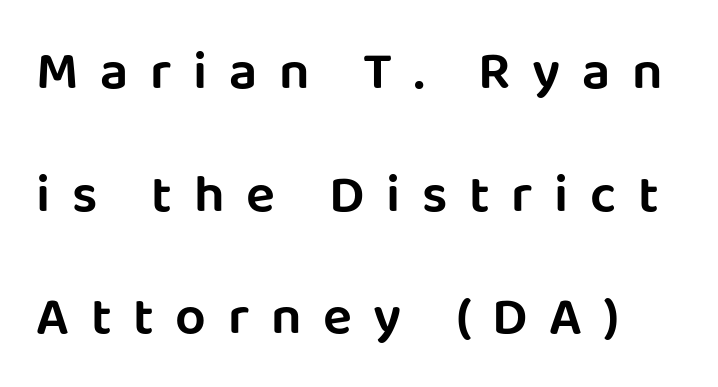
A clean baseline with only descenders dipping below it. The letters are spread apart with noticeably loose tracking. The specimen reads as upright at a glance. Is this a fixed-width face? No — the glyphs have proportional, varying widths. The letters carry no serifs — their stems end cleanly without finishing strokes.
